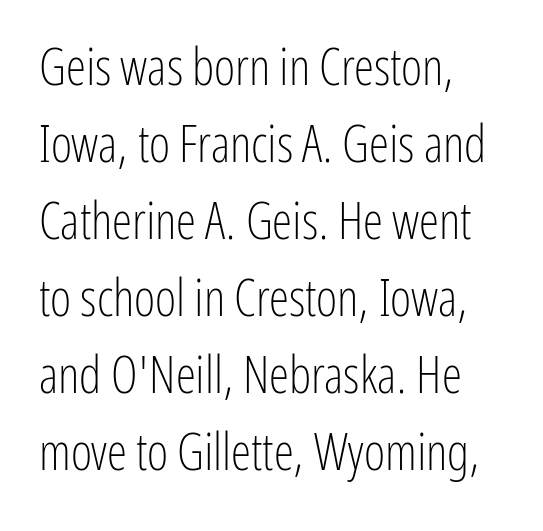
Visually the block forms a straight wall on the left and a jagged coastline on the right. Interline gaps are of average width in this sample. Nope, no serifs anywhere on these letters. The tracking reads as untouched default to a designer's eye.
